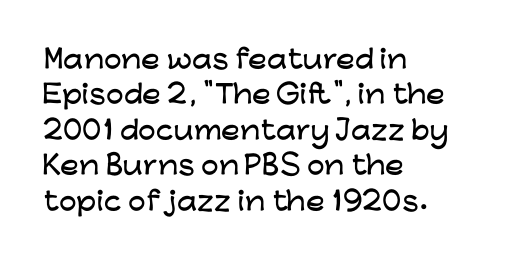
Q: Is the text italic (slanted)? A: No, it is upright.
Q: Is the text underlined? A: No.
Q: How is the paragraph aligned? A: Left-aligned.
Q: Is the spacing between letters normal or unusually wide? A: Normal.
Q: Is the spacing between lines tight, normal or loose? A: Normal.
